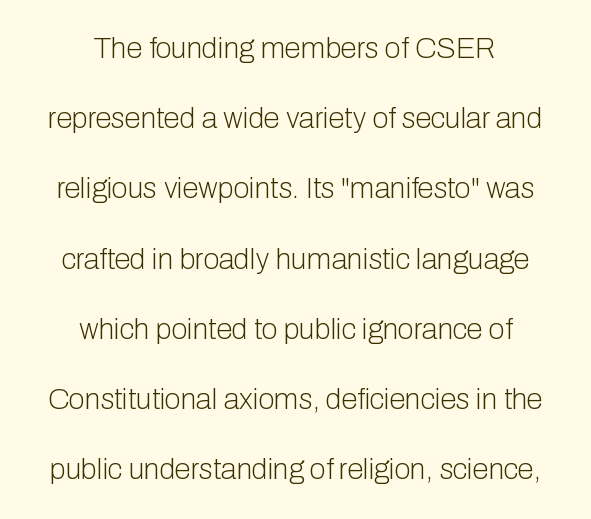
The image shows 29 px light sans-serif type, upright; set centered, loose line spacing (2.42x), normal letter spacing, not underlined; low stroke contrast and a medium x-height.
